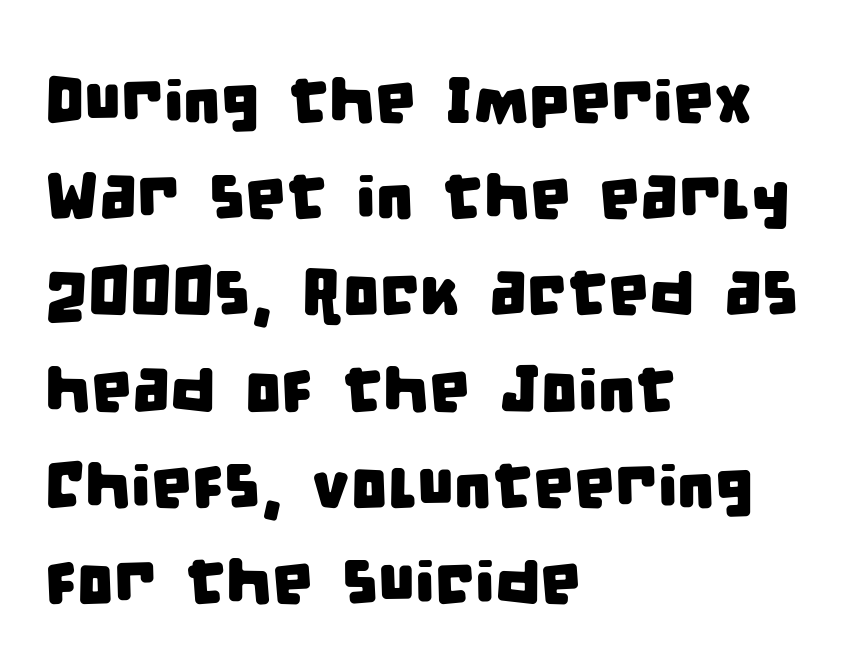
The image shows 65 px condensed sans-serif type; set left-aligned, normal line spacing (1.48x), normal letter spacing, not underlined; low stroke contrast and a large x-height.
